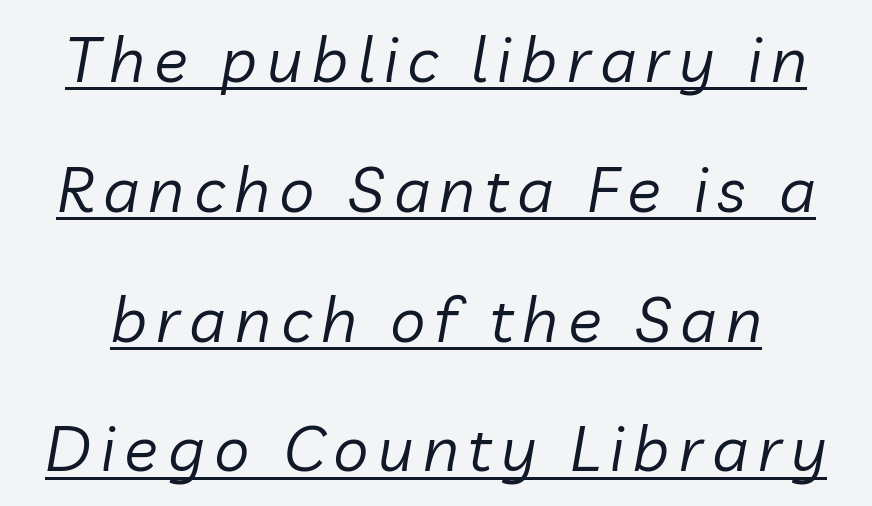
These glyphs show unthickened strokes, regular width or finer. Proportional: the letters do not fall into vertical columns. These lines were composed using italics. These characters rest on top of a visible drawn line. In terms of leading, this rendering errs on the spacious side.
